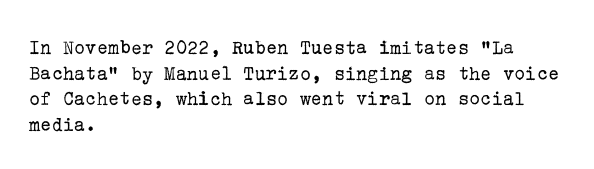
{"italic": "no", "bold": "no", "underline": "no", "align": "left", "line_spacing_ratio": 1.22, "letter_spacing": "normal", "letter_spacing_em": 0.0, "glyph_px": 21}
